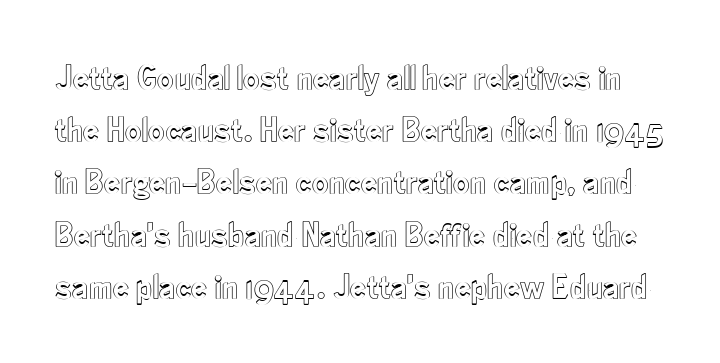
Q: Is the text italic (slanted)? A: No, it is upright.
Q: Is the text underlined? A: No.
Q: Is the spacing between letters normal or unusually wide? A: Normal.
Q: Is the spacing between lines tight, normal or loose? A: Normal.
Q: Width (condensed, normal, or wide)? A: Condensed.
Q: x-height? A: Small.
Q: Monospaced? A: No.
